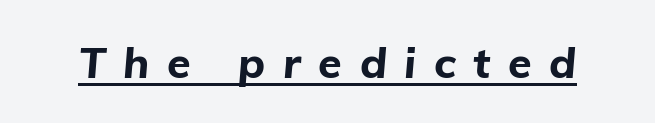
{"italic": "yes", "lean": "right", "slant_degrees": 5, "bold": "yes", "weight": "bold", "width": "normal", "stroke_contrast": "low", "x_height": "medium", "monospaced": "no", "underline": "yes", "letter_spacing": "wide", "letter_spacing_em": 0.41, "glyph_px": 43}
